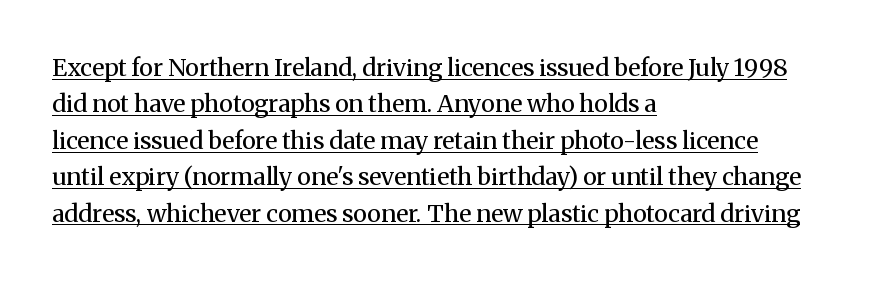
Is the stroke heavy? The answer is a plain regular-or-lighter. If you drew a line through each stem, it would be perfectly vertical. Vertical spacing — default. A classic flush-left, rag-right setting is used for this passage.
